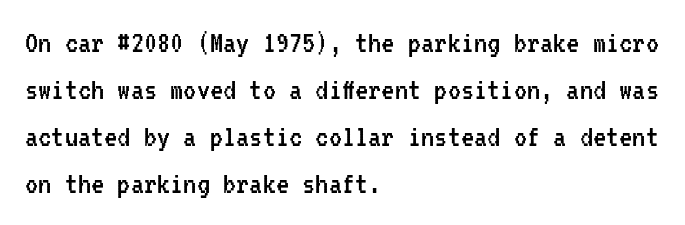
The image shows 33 px regular-weight, condensed sans-serif type, upright, monospaced; set left-aligned, normal line spacing (1.42x), normal letter spacing, not underlined; low stroke contrast and a medium x-height.
